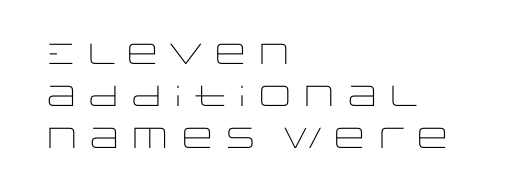
{"serif": "no", "italic": "no", "bold": "no", "weight": "light", "width": "wide", "stroke_contrast": "low", "x_height": "large", "monospaced": "no", "underline": "no", "align": "left", "line_spacing": "normal", "line_spacing_ratio": 1.44, "letter_spacing": "normal", "letter_spacing_em": 0.0, "glyph_px": 29}
